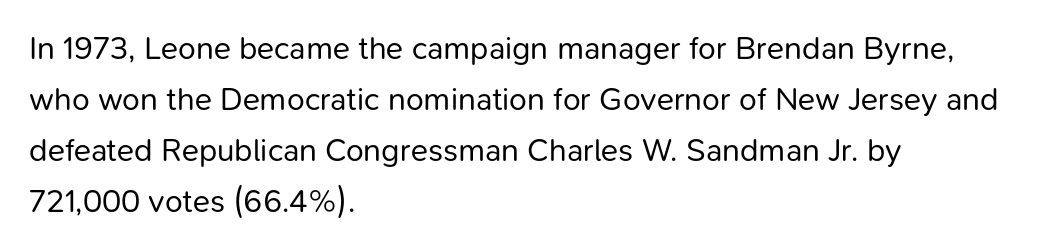
Q: Is the text bold? A: No.
Q: Is the text italic (slanted)? A: No, it is upright.
Q: Is the typeface a serif or a sans-serif typeface? A: Sans-serif.
Q: Is the text underlined? A: No.
Q: How is the paragraph aligned? A: Left-aligned.
Q: Is the spacing between letters normal or unusually wide? A: Normal.
Q: Is the spacing between lines tight, normal or loose? A: Normal.
Q: Width (condensed, normal, or wide)? A: Normal.
Q: Stroke contrast? A: Low.
Q: x-height? A: Medium.
Q: Monospaced? A: No.
